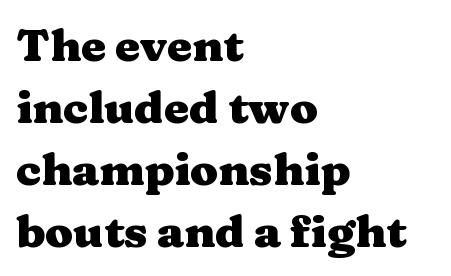
{"serif": "yes", "italic": "no", "bold": "yes", "weight": "heavy", "width": "wide", "stroke_contrast": "medium", "x_height": "medium", "monospaced": "no", "underline": "no", "align": "left", "line_spacing": "normal", "line_spacing_ratio": 1.38, "letter_spacing": "normal", "letter_spacing_em": 0.0, "glyph_px": 45}
